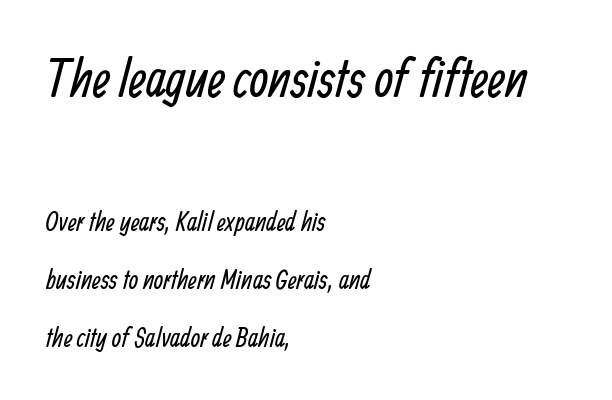
Q: Is the text bold? A: No.
Q: Is the typeface a serif or a sans-serif typeface? A: Sans-serif.
Q: Is the text underlined? A: No.
Q: How is the paragraph aligned? A: Left-aligned.
Q: Is the spacing between letters normal or unusually wide? A: Normal.
Q: Is the spacing between lines tight, normal or loose? A: Loose.
Q: Which block of text is set in a larger size, the first (top) or the second (bottom)? A: The first (top) one.
Q: Width (condensed, normal, or wide)? A: Condensed.
Q: Stroke contrast? A: Low.
Q: x-height? A: Medium.
Q: Monospaced? A: No.
